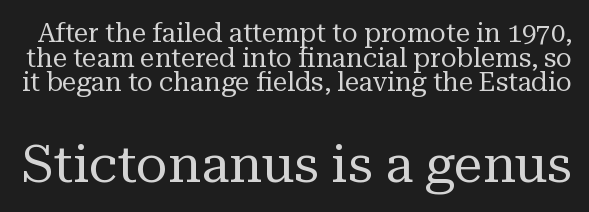
The image shows 52 px regular-weight serif type, upright; set tight line spacing (0.95x), normal letter spacing, not underlined; the second (bottom) block is 2.0x larger; medium stroke contrast and a medium x-height.
